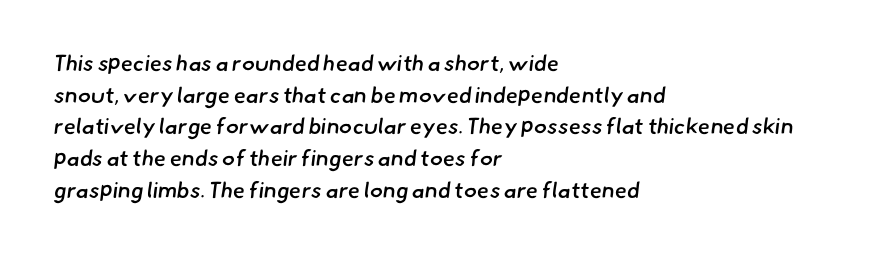
{"bold": "semi", "underline": "no", "align": "left", "line_spacing": "normal", "line_spacing_ratio": 1.44, "letter_spacing": "normal", "letter_spacing_em": 0.0, "glyph_px": 22}
